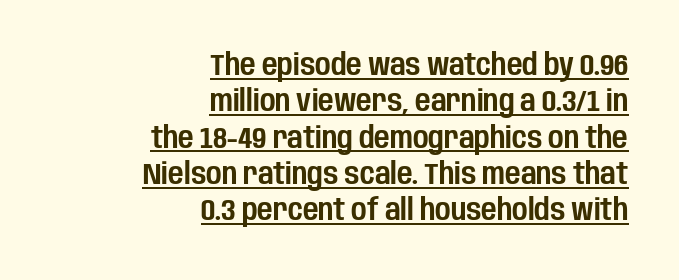
The image shows 30 px condensed sans-serif type, upright; set right-aligned, line spacing 1.21x, normal letter spacing, underlined; low stroke contrast and a large x-height.
